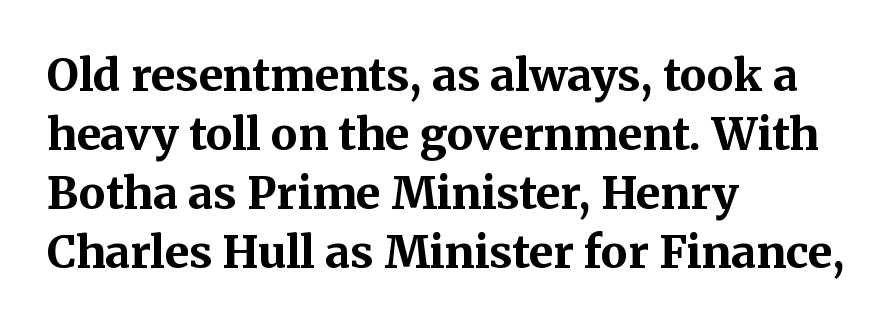
Q: Is the text bold? A: Yes.
Q: Is the text italic (slanted)? A: No, it is upright.
Q: Is the typeface a serif or a sans-serif typeface? A: Serif.
Q: Is the text underlined? A: No.
Q: How is the paragraph aligned? A: Left-aligned.
Q: Is the spacing between letters normal or unusually wide? A: Normal.
Q: Is the spacing between lines tight, normal or loose? A: Normal.
Q: Width (condensed, normal, or wide)? A: Normal.
Q: Stroke contrast? A: Medium.
Q: x-height? A: Medium.
Q: Monospaced? A: No.
